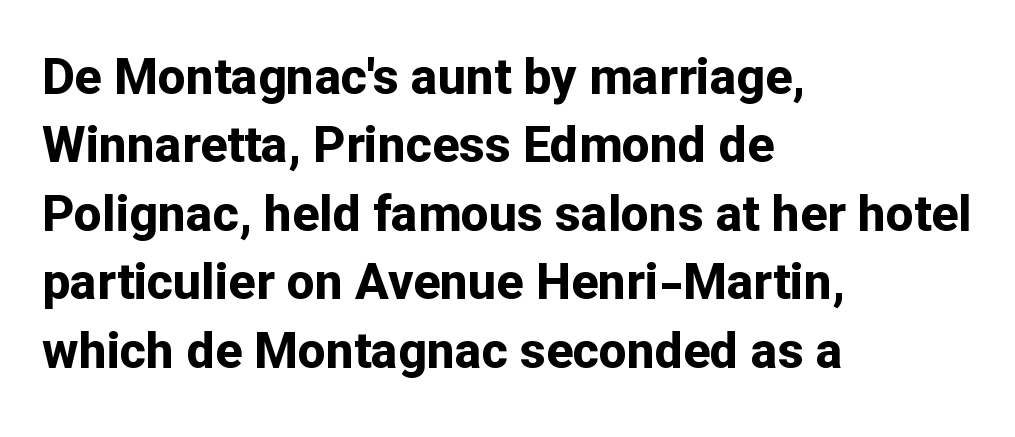
Q: Is the text bold? A: Yes.
Q: Is the text italic (slanted)? A: No, it is upright.
Q: Is the typeface a serif or a sans-serif typeface? A: Sans-serif.
Q: Is the text underlined? A: No.
Q: How is the paragraph aligned? A: Left-aligned.
Q: Is the spacing between letters normal or unusually wide? A: Normal.
Q: Is the spacing between lines tight, normal or loose? A: Normal.
Q: Width (condensed, normal, or wide)? A: Normal.
Q: Stroke contrast? A: Low.
Q: x-height? A: Medium.
Q: Monospaced? A: No.
